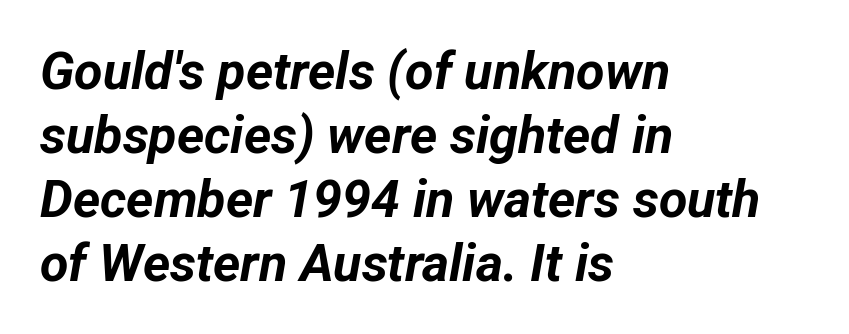
{"italic": "yes", "lean": "right", "slant_degrees": 12, "bold": "yes", "weight": "bold", "width": "normal", "stroke_contrast": "low", "x_height": "medium", "monospaced": "no", "underline": "no", "align": "left", "line_spacing_ratio": 1.23, "letter_spacing": "normal", "letter_spacing_em": 0.0, "glyph_px": 52}
